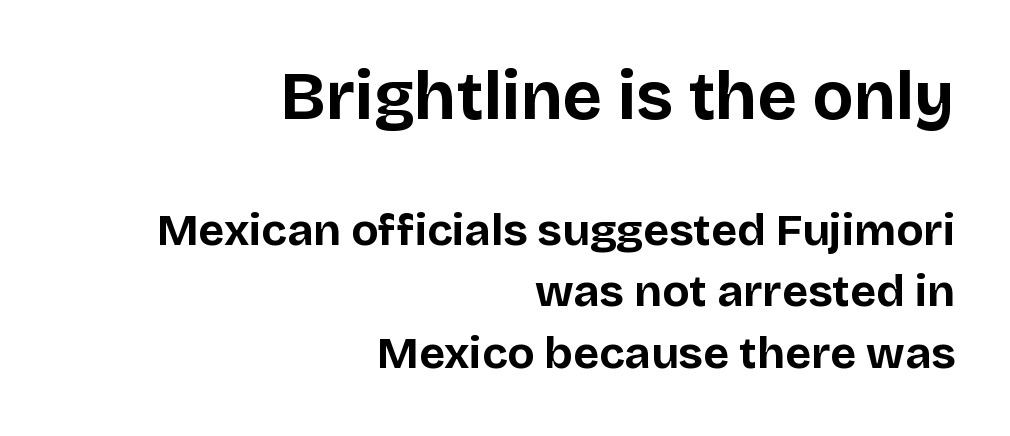
The face used here is rendered with its standard letterfit. Type without underlining. Grotesque or geometric, the face here clearly has no serifs. Is the block centered? No — it sits flush against the right margin. Emphasis by weight is at full strength: bold.
